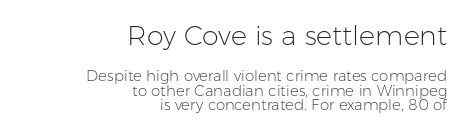
The words here are not underlined. The face used here appears at its bigger size in the upper chunk. Words appear dense and cohesive because spacing is normal. The type sits square on the baseline with zero lean.
